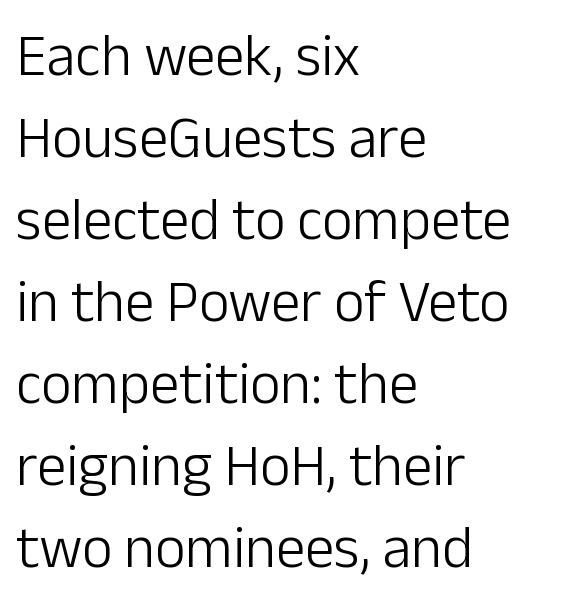
{"serif": "no", "italic": "no", "bold": "no", "weight": "light", "width": "normal", "stroke_contrast": "low", "x_height": "medium", "monospaced": "no", "underline": "no", "align": "left", "line_spacing": "normal", "line_spacing_ratio": 1.39, "letter_spacing": "normal", "letter_spacing_em": 0.0, "glyph_px": 59}
